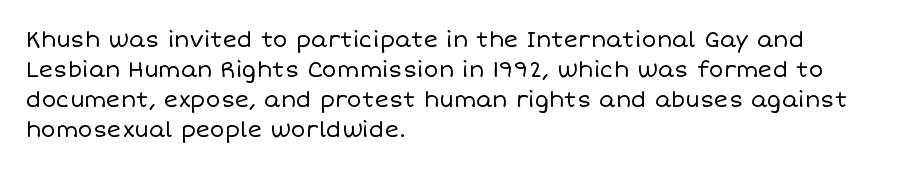
{"italic": "no", "bold": "no", "underline": "no", "align": "left", "line_spacing": "normal", "line_spacing_ratio": 1.36, "letter_spacing": "normal", "letter_spacing_em": 0.0, "glyph_px": 22}
